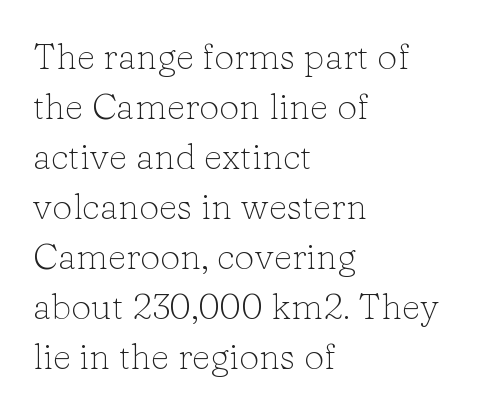
Q: Is the text bold? A: No.
Q: Is the text italic (slanted)? A: No, it is upright.
Q: Is the typeface a serif or a sans-serif typeface? A: Serif.
Q: Is the text underlined? A: No.
Q: How is the paragraph aligned? A: Left-aligned.
Q: Is the spacing between letters normal or unusually wide? A: Normal.
Q: Is the spacing between lines tight, normal or loose? A: Normal.
Q: Width (condensed, normal, or wide)? A: Normal.
Q: Stroke contrast? A: Low.
Q: x-height? A: Medium.
Q: Monospaced? A: No.
